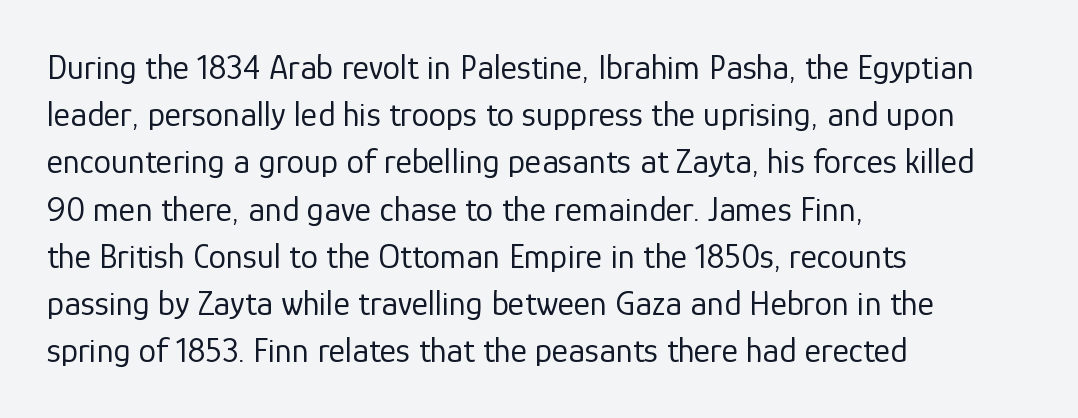
{"serif": "no", "italic": "no", "bold": "no", "weight": "regular", "width": "normal", "stroke_contrast": "low", "x_height": "medium", "monospaced": "no", "underline": "no", "align": "left", "line_spacing": "normal", "line_spacing_ratio": 1.35, "letter_spacing": "normal", "letter_spacing_em": 0.0, "glyph_px": 35}
